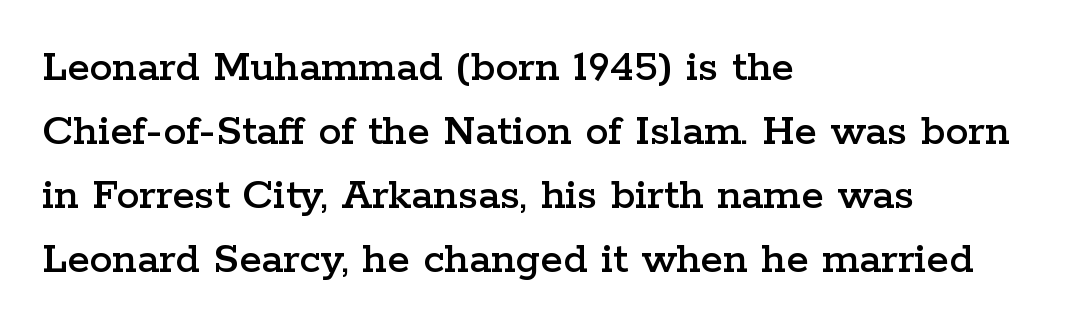
{"serif": "yes", "italic": "no", "width": "wide", "stroke_contrast": "low", "x_height": "medium", "monospaced": "no", "underline": "no", "align": "left", "line_spacing": "normal", "line_spacing_ratio": 1.39, "letter_spacing": "normal", "letter_spacing_em": 0.0, "glyph_px": 46}
